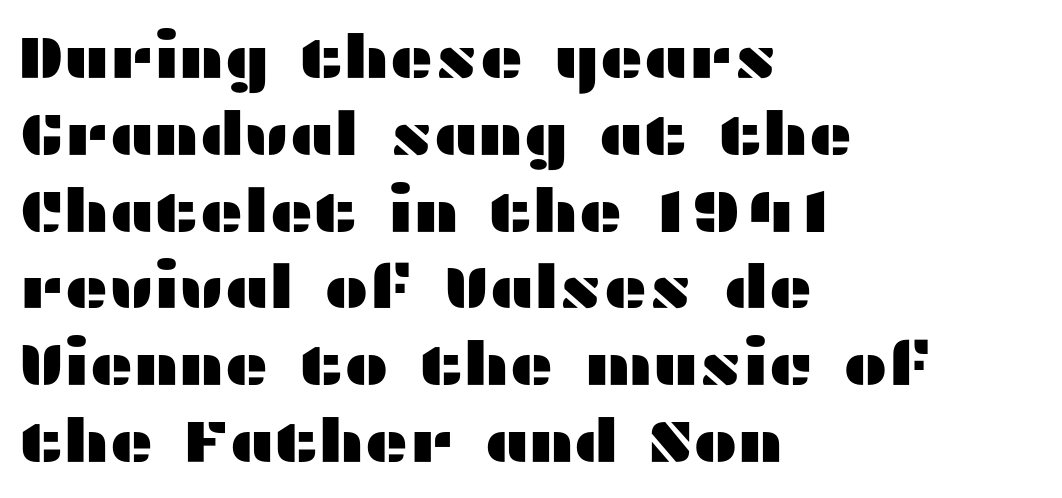
{"serif": "no", "italic": "no", "width": "wide", "stroke_contrast": "medium", "x_height": "medium", "monospaced": "no", "underline": "no", "align": "left", "line_spacing": "normal", "line_spacing_ratio": 1.28, "letter_spacing": "normal", "letter_spacing_em": 0.0, "glyph_px": 60}
